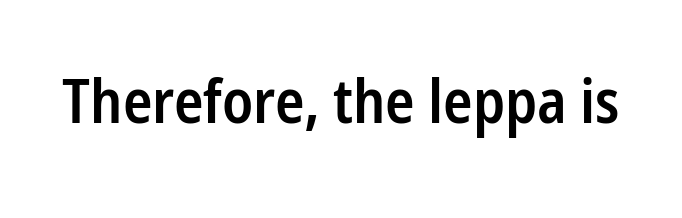
Type style note: lacks serifs. Characters follow at the spacing the type designer built in. Emphasis by weight is partial: semibold. Only glyphs here, with clear space below each row. The rendering uses natural spacing where letterforms have individual widths. If you drew a line through each stem, it would be perfectly vertical.
